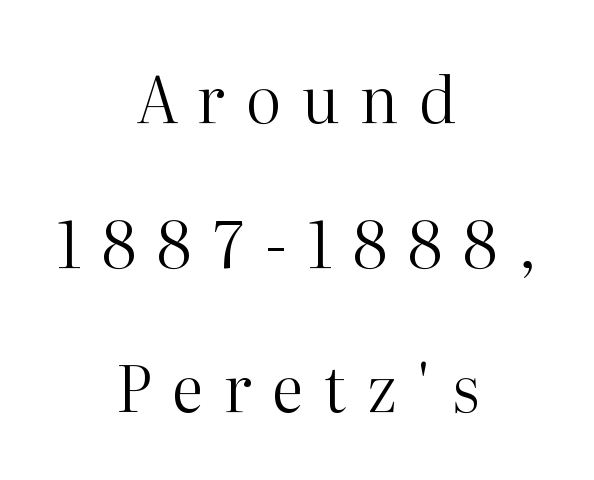
This sample uses expanded letter spacing, leaving extra air between glyphs. These lines are centered, leaving both edges ragged. You can tell from the footed stems that serif type was used. The typography opts for an upright posture over an oblique one. A typesetter would call this proportional, since set widths differ per character. The rendering uses a large line-height, opening up the rows.
